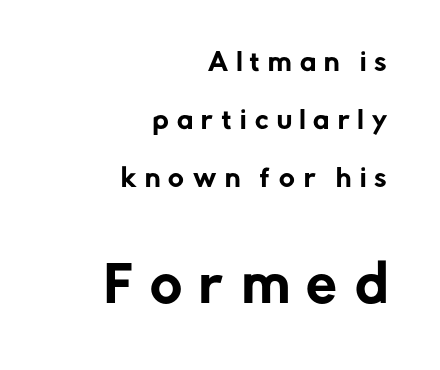
Is the lower block the larger one? Yes — the lower block carries the bigger type. You could only call the tracking loose — the letters float apart. Just letters on the line, the space beneath them empty. The lettering holds an erect, upright posture throughout.
